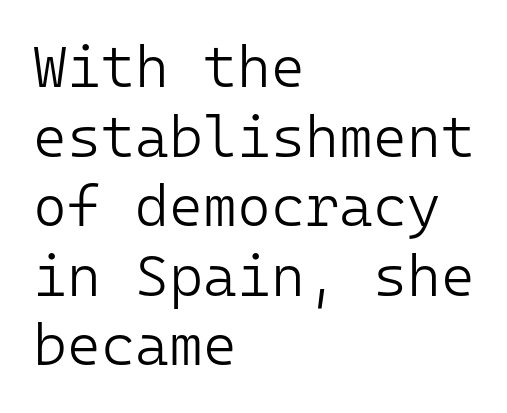
The compositor pushed each line to the left boundary. Think standard paragraph weight, or any step lighter than that. Glyph-to-glyph distance matches everyday printed text. Nope, not italic — everything's standing straight. A typesetter would call this monospace, since all characters share one set width. The zone under the glyphs is completely vacant.
